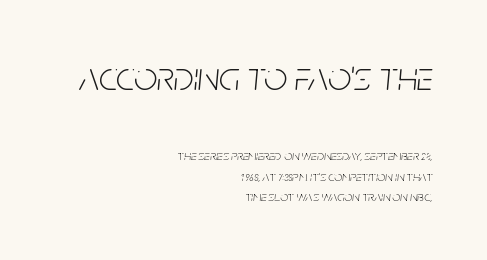
All the whitespace from short lines collects on the left. The designer left line spacing at the default. Heft: none added — not bold. The upper block of text is set noticeably larger than the block beneath it. Look at the tracking — it's just the regular setting, nothing added. These lines were composed using italics.
